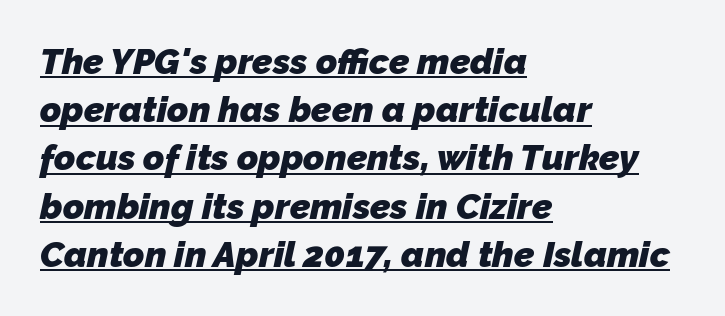
You'd pick this weight for a headline — it's a proper bold. Unlike a traditional serif, this face leaves its strokes unadorned. Proportional: the letters do not fall into vertical columns. Every word sits above its own underline.
